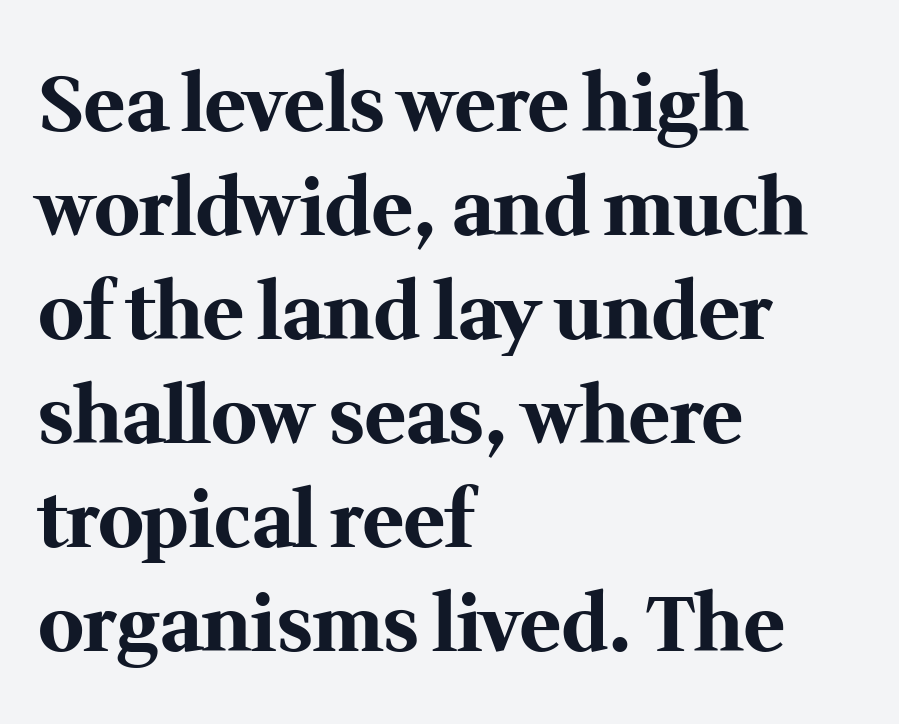
The image shows 77 px bold serif type, upright; set left-aligned, normal line spacing (1.35x), normal letter spacing, not underlined; medium stroke contrast and a medium x-height.
